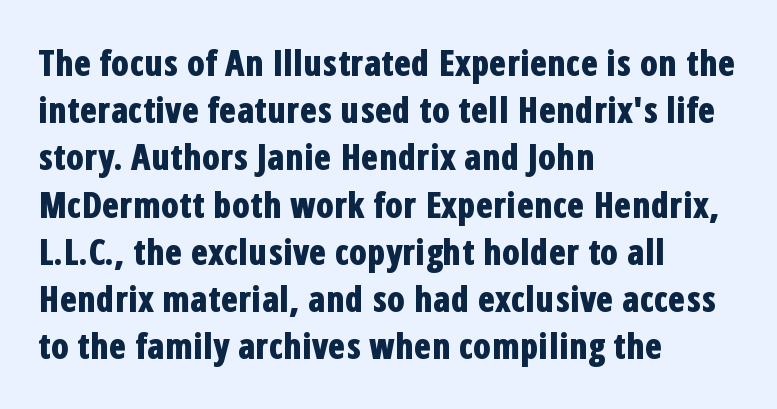
Q: Is the text bold? A: Yes.
Q: Is the text italic (slanted)? A: No, it is upright.
Q: Is the typeface a serif or a sans-serif typeface? A: Sans-serif.
Q: Is the text underlined? A: No.
Q: How is the paragraph aligned? A: Left-aligned.
Q: Is the spacing between letters normal or unusually wide? A: Normal.
Q: Is the spacing between lines tight, normal or loose? A: Normal.
Q: Width (condensed, normal, or wide)? A: Condensed.
Q: Stroke contrast? A: Low.
Q: x-height? A: Medium.
Q: Monospaced? A: No.
